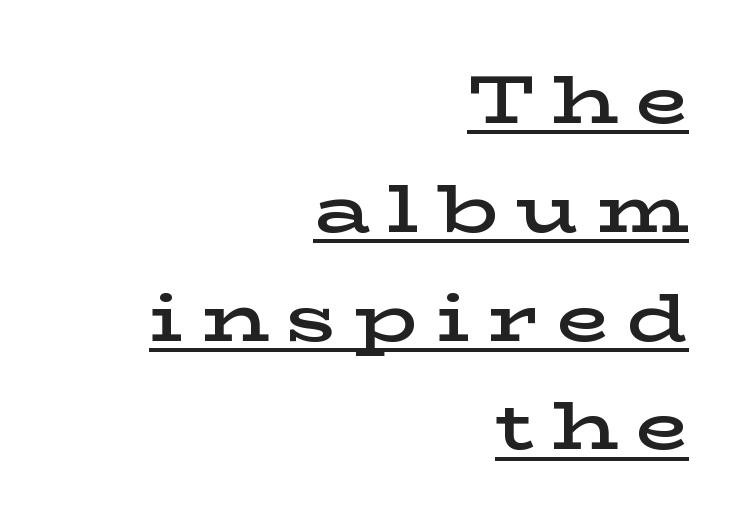
The image shows 68 px semibold, wide serif type, upright; set right-aligned, normal line spacing (1.6x), unusually wide letter spacing (+0.26 em), underlined; low stroke contrast and a medium x-height.
